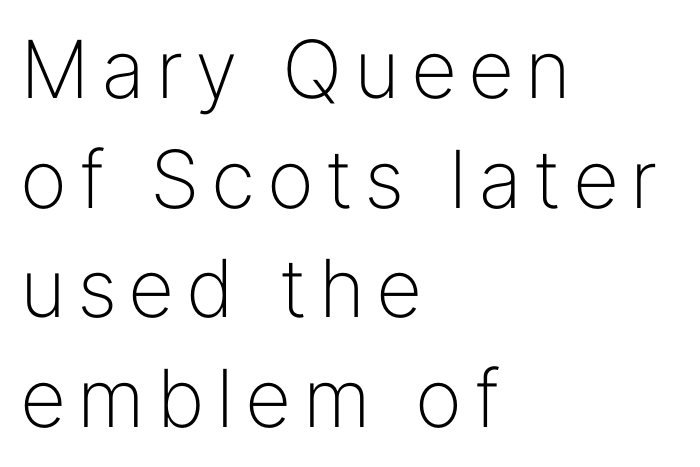
{"serif": "no", "italic": "no", "bold": "no", "weight": "light", "width": "normal", "stroke_contrast": "low", "x_height": "medium", "monospaced": "no", "underline": "no", "align": "left", "line_spacing": "normal", "line_spacing_ratio": 1.37, "glyph_px": 80}
